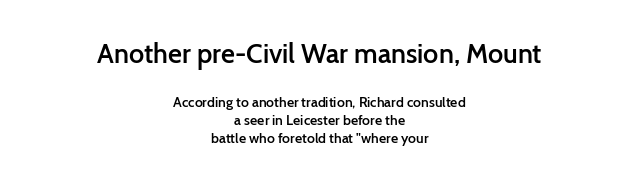
The specimen reads as upright at a glance. Compared with typical paragraphs, the rows here are spaced about the same. Notice how the passage keeps no hard edge, just a central spine. Look at the stroke-to-counter ratio: somewhat heavy, a semibold. Default kerning and tracking; the words read as compact shapes. Rule under the text: the space is simply empty.
